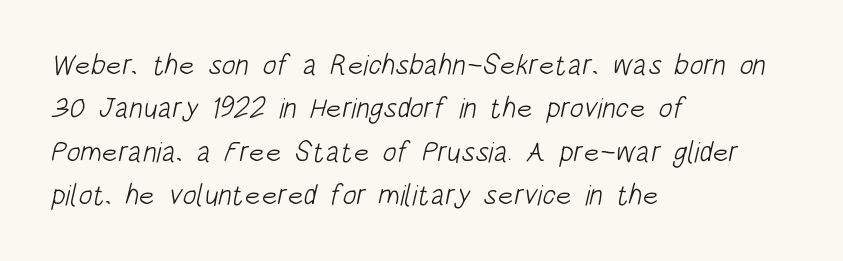
Check where the strokes stop: nothing finishes them off — pure sans. Casual observation: everything's shoved over to the left. Check under the words: just untouched page. The typeface has the unassuming heft of standard copy or less.
